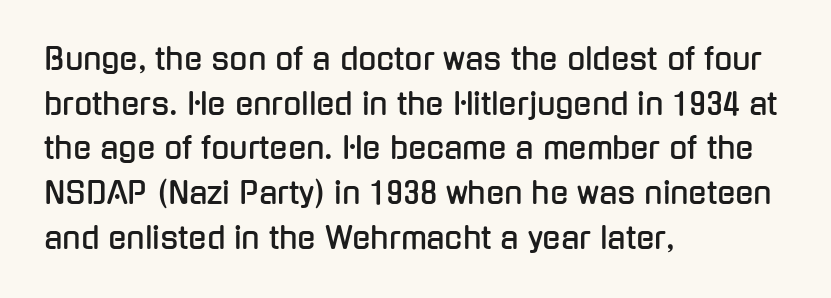
Q: Is the text italic (slanted)? A: No, it is upright.
Q: Is the typeface a serif or a sans-serif typeface? A: Sans-serif.
Q: Is the text underlined? A: No.
Q: How is the paragraph aligned? A: Left-aligned.
Q: Is the spacing between letters normal or unusually wide? A: Normal.
Q: Is the spacing between lines tight, normal or loose? A: Normal.
Q: Width (condensed, normal, or wide)? A: Condensed.
Q: Stroke contrast? A: Low.
Q: x-height? A: Medium.
Q: Monospaced? A: No.
